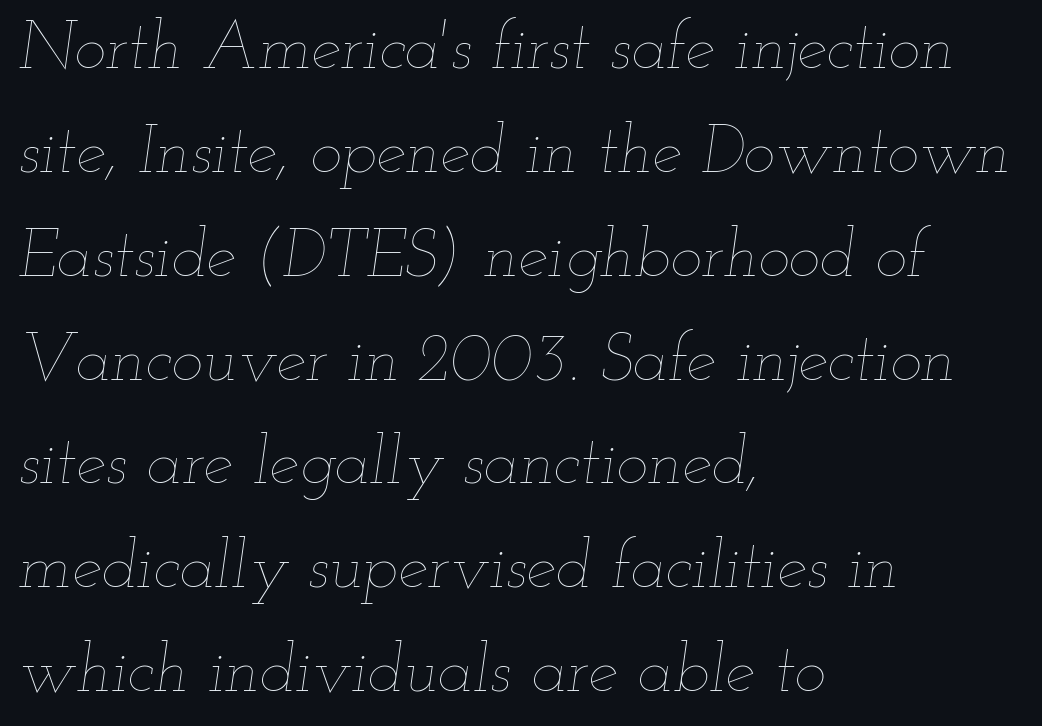
The image shows 67 px thin, wide type, italic (leaning right); set left-aligned, normal line spacing (1.55x), normal letter spacing, not underlined; low stroke contrast and a small x-height.
